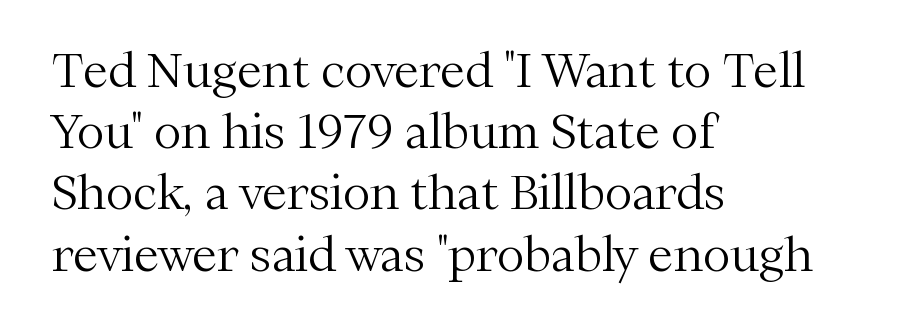
Q: Is the text bold? A: No.
Q: Is the text italic (slanted)? A: No, it is upright.
Q: Is the typeface a serif or a sans-serif typeface? A: Serif.
Q: Is the text underlined? A: No.
Q: How is the paragraph aligned? A: Left-aligned.
Q: Is the spacing between letters normal or unusually wide? A: Normal.
Q: Is the spacing between lines tight, normal or loose? A: Normal.
Q: Width (condensed, normal, or wide)? A: Normal.
Q: Stroke contrast? A: Medium.
Q: x-height? A: Medium.
Q: Monospaced? A: No.
